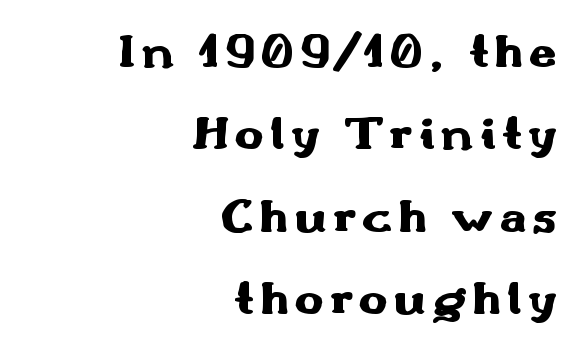
{"serif": "no", "italic": "no", "bold": "yes", "weight": "heavy", "width": "wide", "stroke_contrast": "medium", "x_height": "small", "monospaced": "no", "underline": "no", "align": "right", "line_spacing": "normal", "line_spacing_ratio": 1.68, "glyph_px": 49}
